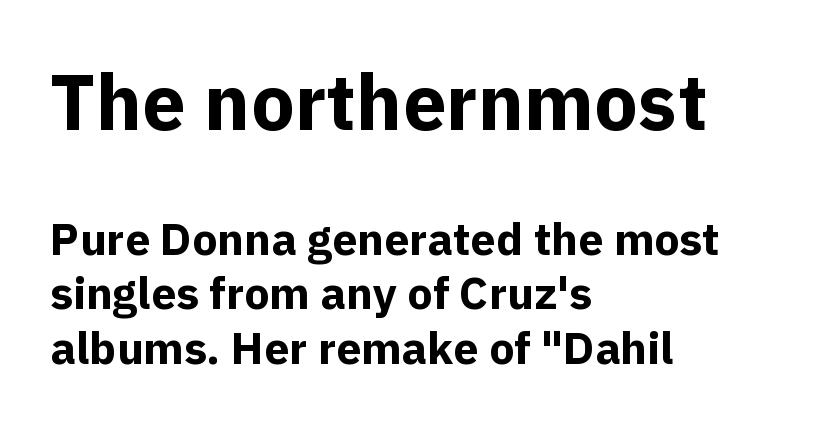
The image shows 78 px bold sans-serif type, upright; set left-aligned, line spacing 1.22x, normal letter spacing, not underlined; the first (top) block is 1.73x larger; a medium x-height.
